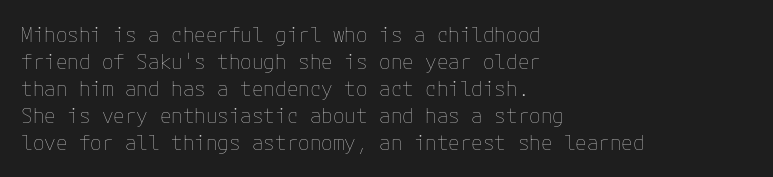
The passage shown is not underscored anywhere. Summary of vertical rhythm: regular, with standard interline spacing. The rag falls on the right side of this text block. Notice how the stems are strictly vertical — no italics here. Vertical stems look standard width or narrower in stroke.
